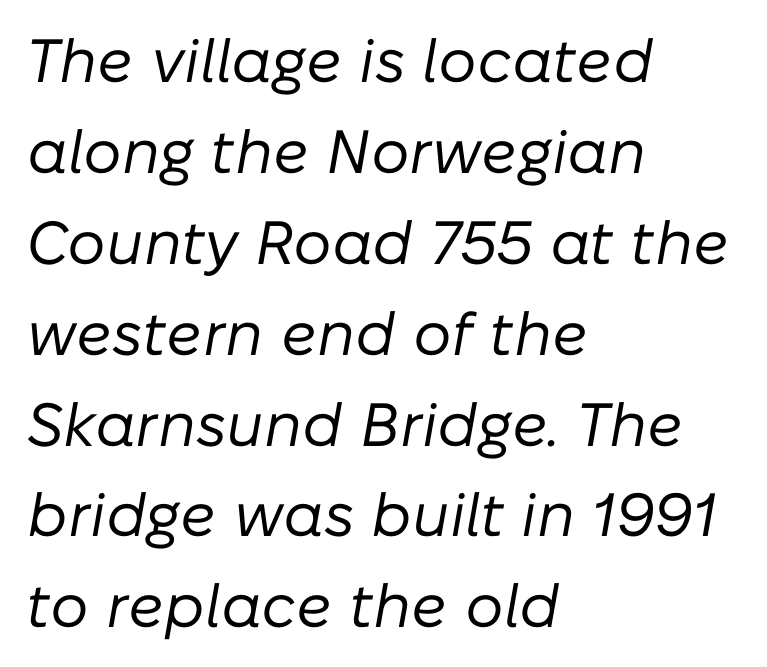
{"italic": "yes", "lean": "right", "slant_degrees": 10, "bold": "no", "weight": "regular", "width": "normal", "stroke_contrast": "low", "x_height": "medium", "monospaced": "no", "underline": "no", "align": "left", "line_spacing": "normal", "line_spacing_ratio": 1.49, "letter_spacing": "normal", "letter_spacing_em": 0.0, "glyph_px": 61}
